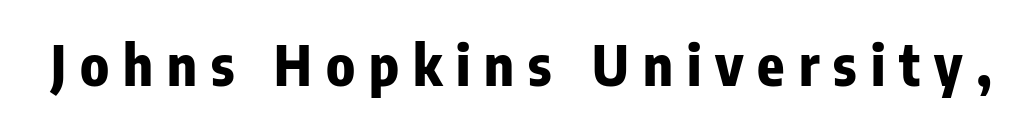
The image shows 56 px bold, condensed sans-serif type, upright; set unusually wide letter spacing (+0.25 em), not underlined; low stroke contrast and a medium x-height.
